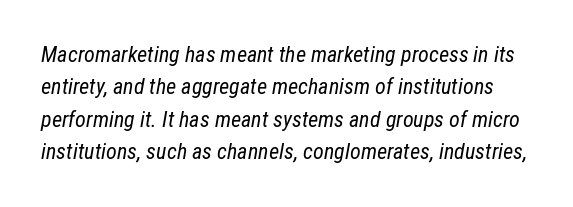
The lines sit at an ordinary, default distance from one another. Heaviness? Minimal to ordinary, like unemphasized prose. The specimen reads as italic at a glance. No word sits above an underline. What stands out about the letter spacing? Nothing — it is the standard amount.
